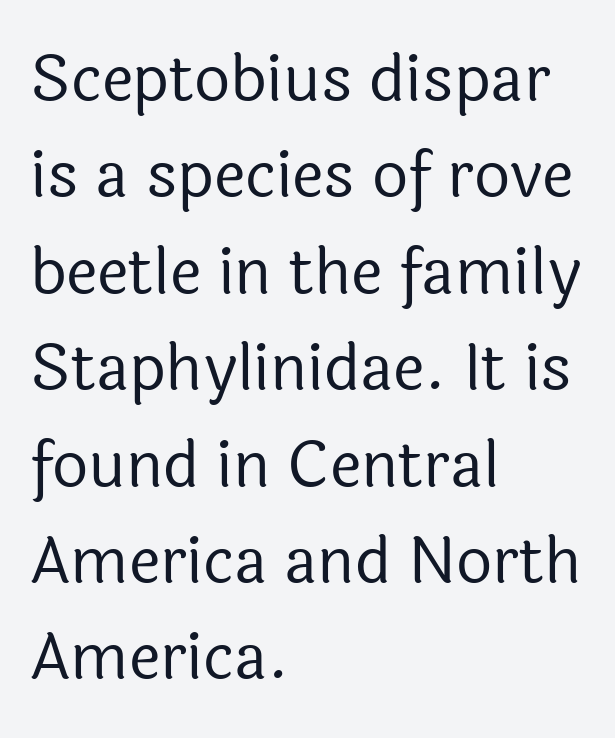
{"serif": "no", "italic": "no", "bold": "no", "weight": "regular", "width": "normal", "x_height": "medium", "monospaced": "no", "underline": "no", "align": "left", "line_spacing": "normal", "line_spacing_ratio": 1.53, "letter_spacing": "normal", "letter_spacing_em": 0.0, "glyph_px": 63}
